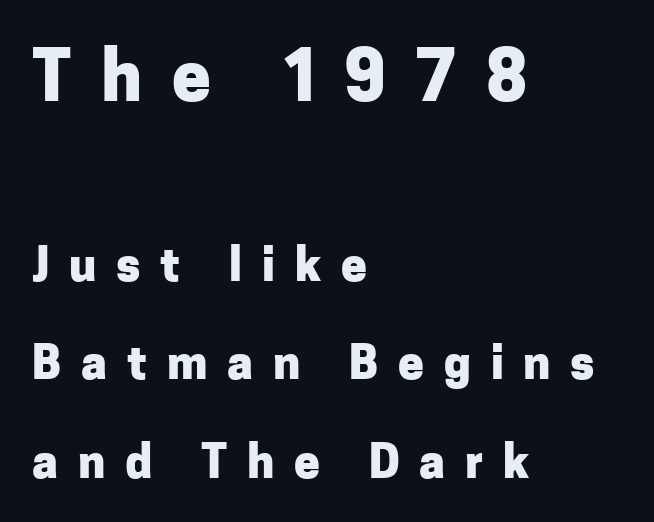
{"serif": "no", "italic": "no", "bold": "yes", "weight": "heavy", "width": "normal", "stroke_contrast": "low", "x_height": "medium", "monospaced": "no", "underline": "no", "align": "left", "line_spacing": "loose", "line_spacing_ratio": 2.14, "letter_spacing": "wide", "letter_spacing_em": 0.43, "larger_block": "first", "size_ratio": 1.5, "glyph_px": 69}
